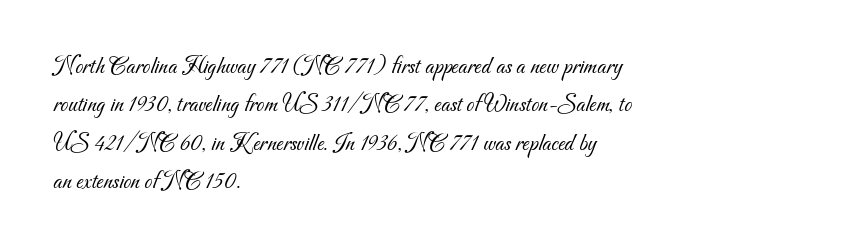
{"bold": "no", "underline": "no", "align": "left", "line_spacing": "normal", "line_spacing_ratio": 1.54, "letter_spacing": "normal", "letter_spacing_em": 0.0, "glyph_px": 25}
